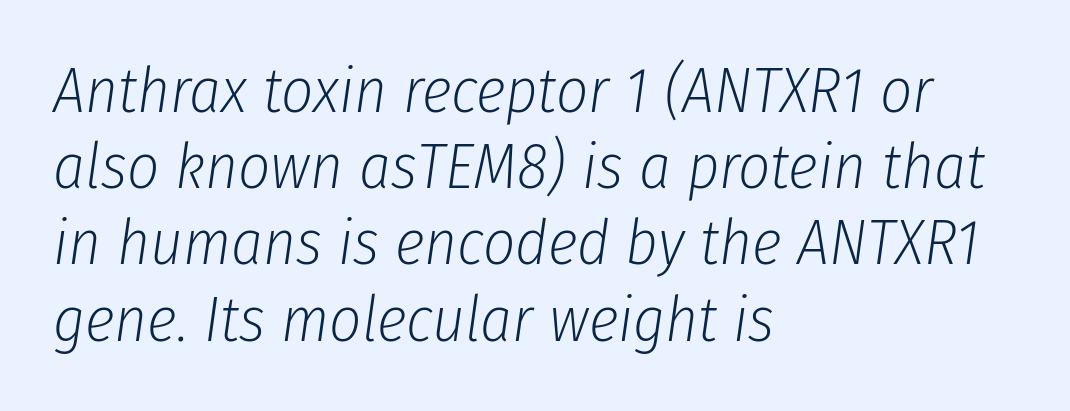
{"italic": "yes", "lean": "right", "slant_degrees": 8, "bold": "no", "weight": "light", "width": "condensed", "stroke_contrast": "low", "x_height": "medium", "monospaced": "no", "underline": "no", "align": "left", "line_spacing_ratio": 1.21, "letter_spacing": "normal", "letter_spacing_em": 0.0, "glyph_px": 63}
